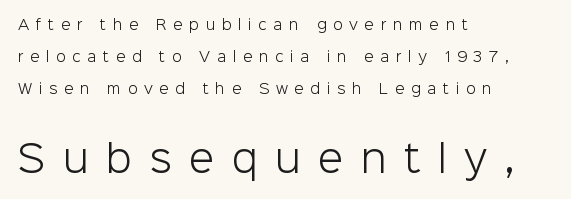
Stroke terminals: plain, sans-serif. Glyph-to-glyph distance is far greater than everyday printed text. Type size steps up from the first block to the second. Visually the block forms a straight wall on the left and a jagged coastline on the right. Letters rest on an invisible, unmarked baseline. The lines are spread far apart with generous leading.
